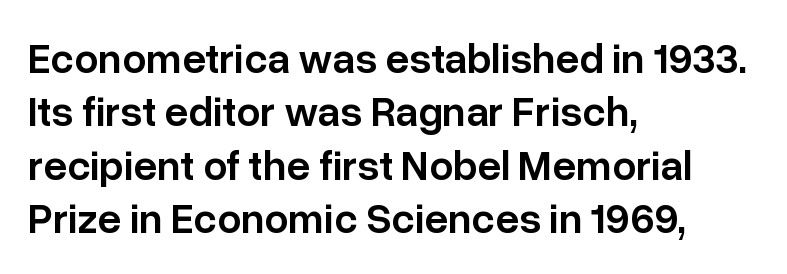
This is roman type, the default non-slanted kind. Look at the tracking — it's just the regular setting, nothing added. Notice how the passage keeps a crisp vertical edge on the left only. Rule under the text: the space is simply empty.
